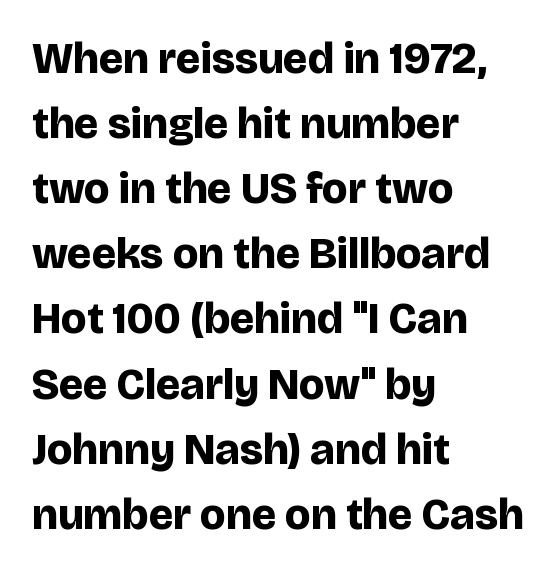
Q: Is the text bold? A: Yes.
Q: Is the text italic (slanted)? A: No, it is upright.
Q: Is the typeface a serif or a sans-serif typeface? A: Sans-serif.
Q: Is the text underlined? A: No.
Q: How is the paragraph aligned? A: Left-aligned.
Q: Is the spacing between letters normal or unusually wide? A: Normal.
Q: Is the spacing between lines tight, normal or loose? A: Normal.
Q: Width (condensed, normal, or wide)? A: Normal.
Q: Stroke contrast? A: Low.
Q: x-height? A: Large.
Q: Monospaced? A: No.
